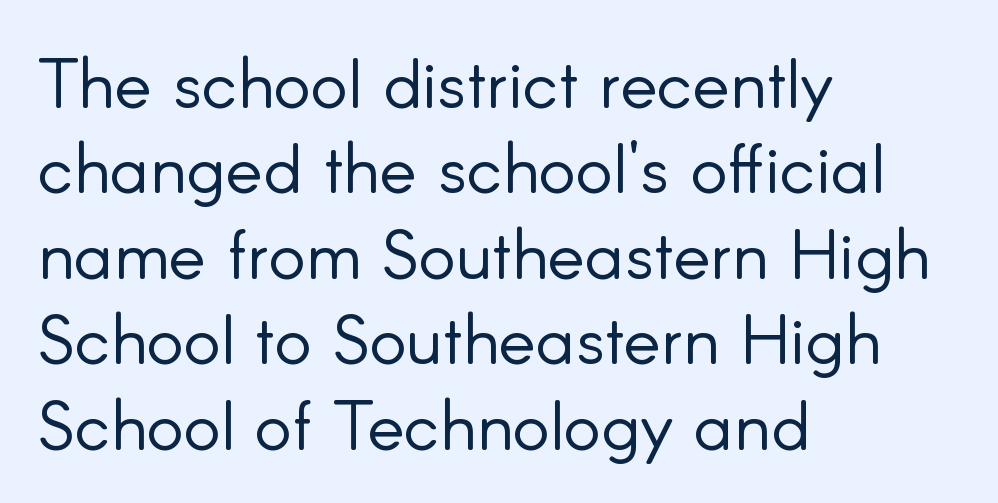
Q: Is the text bold? A: No.
Q: Is the text italic (slanted)? A: No, it is upright.
Q: Is the typeface a serif or a sans-serif typeface? A: Sans-serif.
Q: Is the text underlined? A: No.
Q: How is the paragraph aligned? A: Left-aligned.
Q: Is the spacing between letters normal or unusually wide? A: Normal.
Q: Width (condensed, normal, or wide)? A: Normal.
Q: Stroke contrast? A: Low.
Q: x-height? A: Small.
Q: Monospaced? A: No.
